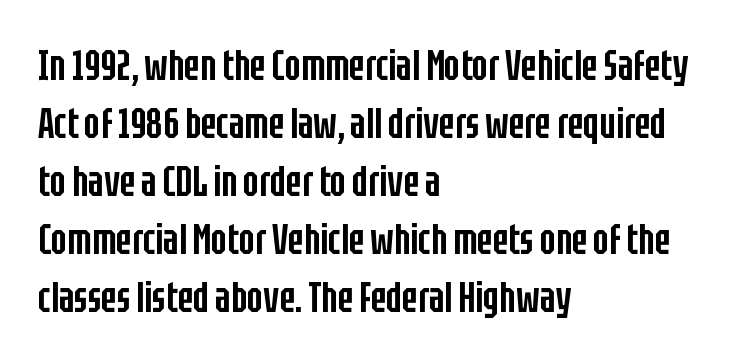
The image shows 42 px semibold, condensed sans-serif type, upright; set left-aligned, normal line spacing (1.38x), normal letter spacing, not underlined; low stroke contrast and a large x-height.
